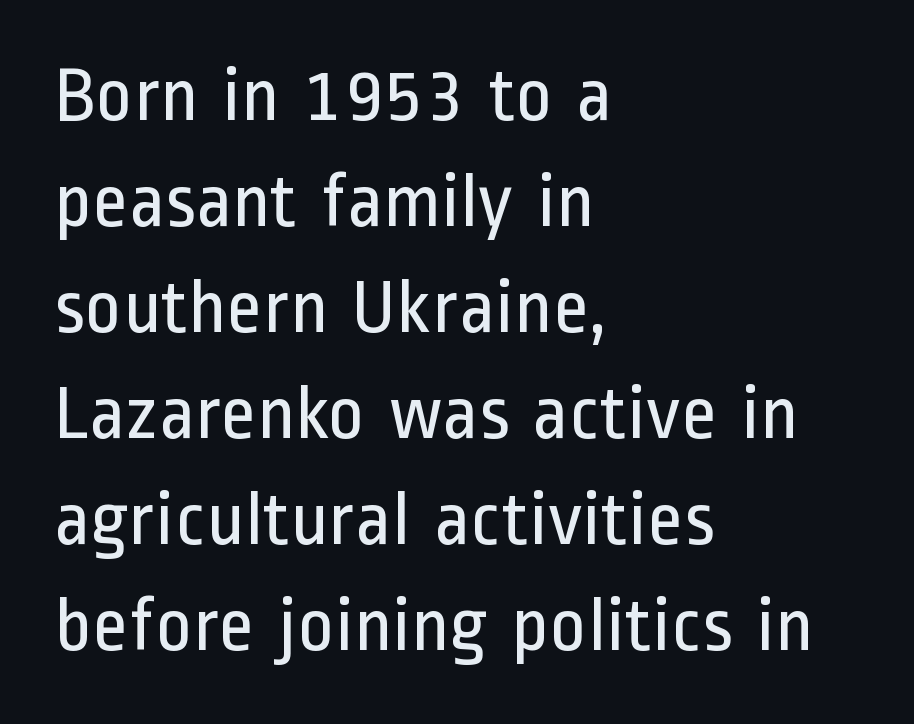
The characters display no serif detailing; their extremities are plain. Honestly, the letter spacing is just normal — you wouldn't notice it. Honestly, there is no underline to notice here at all. The lines in this sample share a left origin and differ only in where they stop.
